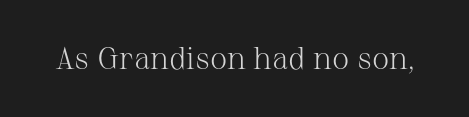
{"serif": "yes", "italic": "no", "bold": "no", "weight": "light", "width": "normal", "stroke_contrast": "medium", "x_height": "medium", "monospaced": "no", "underline": "no", "letter_spacing": "normal", "letter_spacing_em": 0.0, "glyph_px": 31}
